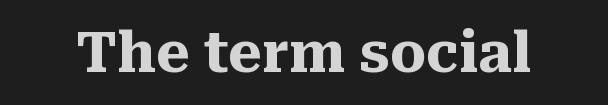
The letters advance in unequal steps, a hallmark of proportional type. The letters stand straight up with perfectly vertical stems. In terms of letterspacing, this is plain default setting. Clear beneath every line of the passage. Each letter's strokes conclude with small projecting serifs.
